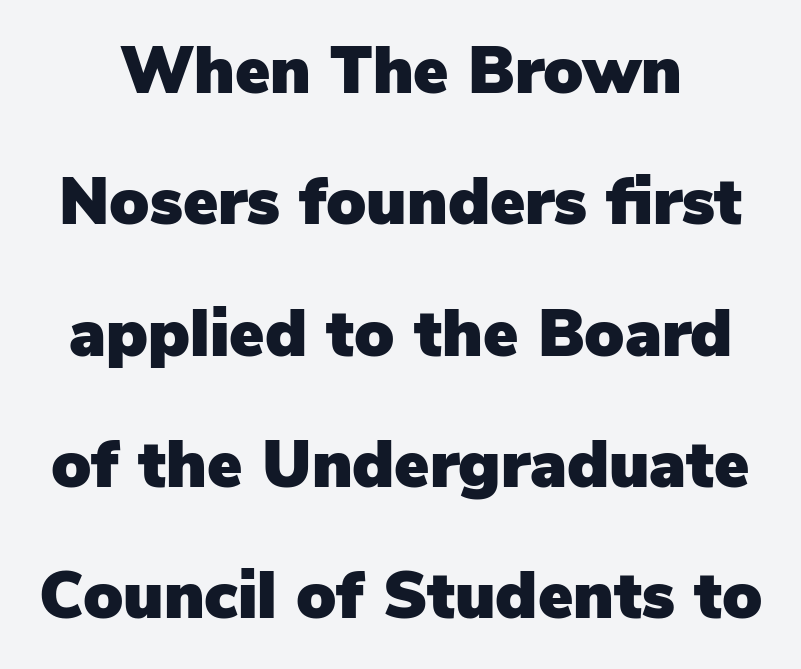
The image shows 66 px sans-serif type, upright; set loose line spacing (1.99x), normal letter spacing, not underlined; low stroke contrast and a medium x-height.
